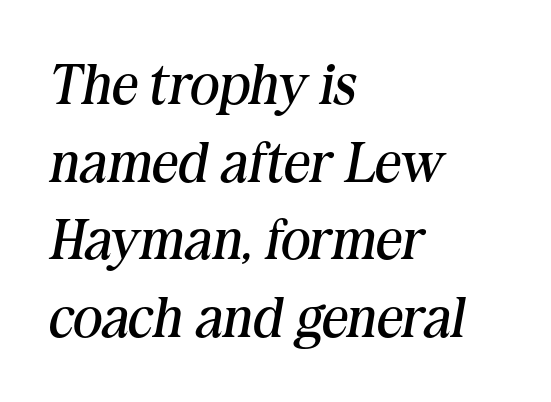
Leading: standard. Rule under the text: the space is simply empty. Observe the ordinary spacing: letters are neighbours, not strangers. Horizontal alignment here is leftward, the default for most running prose.
